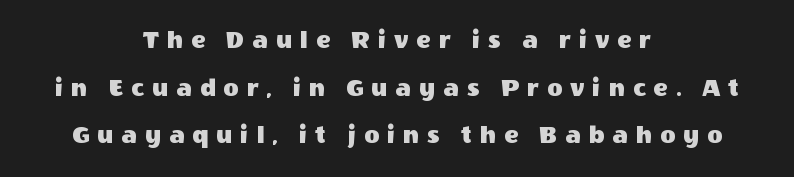
Observe the wide spacing: letters keep a clear distance from each other. Has an underline been added? It has not. Is the block centered? Yes — each line is placed symmetrically about the middle. Unlike italic type, these characters show no tilt at all.
